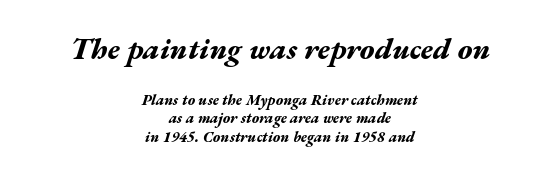
The image shows 30 px bold, wide type, italic (leaning right); set centered, line spacing 1.23x, normal letter spacing, not underlined; the first (top) block is 2.0x larger; medium stroke contrast and a medium x-height.
